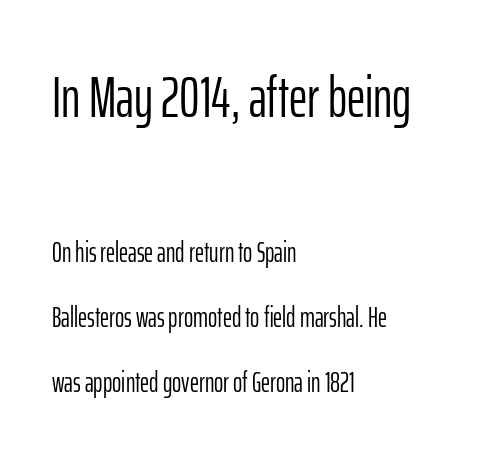
{"serif": "no", "italic": "no", "bold": "no", "weight": "light", "width": "condensed", "stroke_contrast": "low", "x_height": "medium", "monospaced": "no", "underline": "no", "align": "left", "line_spacing": "loose", "line_spacing_ratio": 2.32, "letter_spacing": "normal", "letter_spacing_em": 0.0, "larger_block": "first", "size_ratio": 2.04, "glyph_px": 57}
